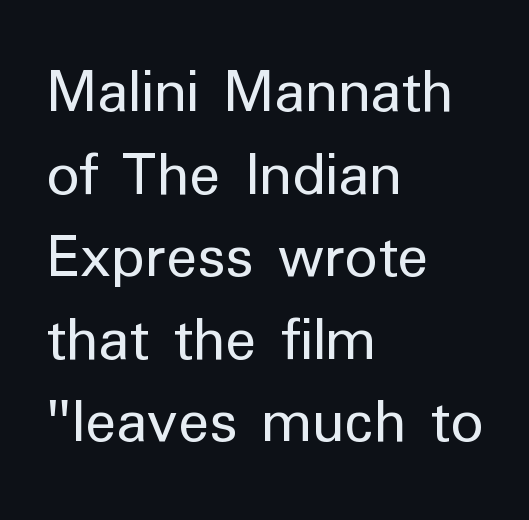
Words appear dense and cohesive because spacing is normal. The compositor pushed each line to the left boundary. Varying glyph widths throughout — classic text-font behaviour. Nobody drew a line under any word here. The face used here is a sans, in the tradition of grotesques and geometrics. The font sits on the lighter half of the weight spectrum, regular included.
